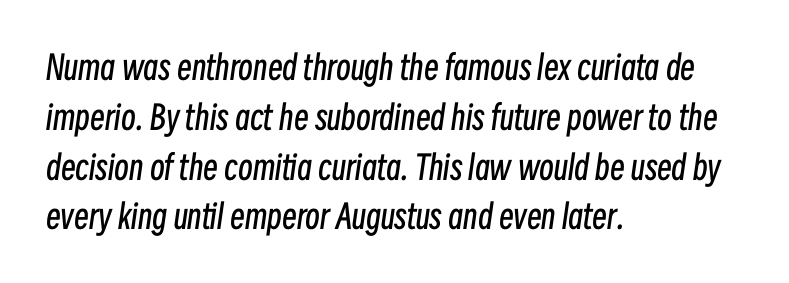
The image shows 33 px regular-weight, condensed type, italic (leaning right); set left-aligned, normal line spacing (1.51x), normal letter spacing, not underlined; low stroke contrast and a medium x-height.
